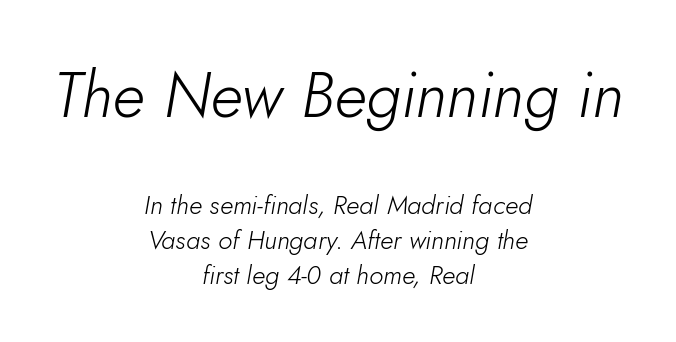
{"italic": "yes", "lean": "right", "slant_degrees": 5, "bold": "no", "weight": "light", "width": "normal", "stroke_contrast": "low", "x_height": "small", "monospaced": "no", "underline": "no", "align": "center", "line_spacing": "normal", "line_spacing_ratio": 1.35, "letter_spacing": "normal", "letter_spacing_em": 0.0, "larger_block": "first", "size_ratio": 2.46, "glyph_px": 64}
